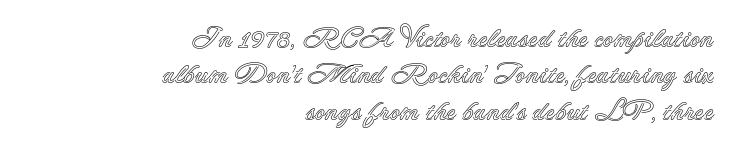
Compared with a flush-left layout, this one pins lines to the opposite, right side. Each new line begins a customary step beneath the previous one. A typesetter would call this proportional, since set widths differ per character.
